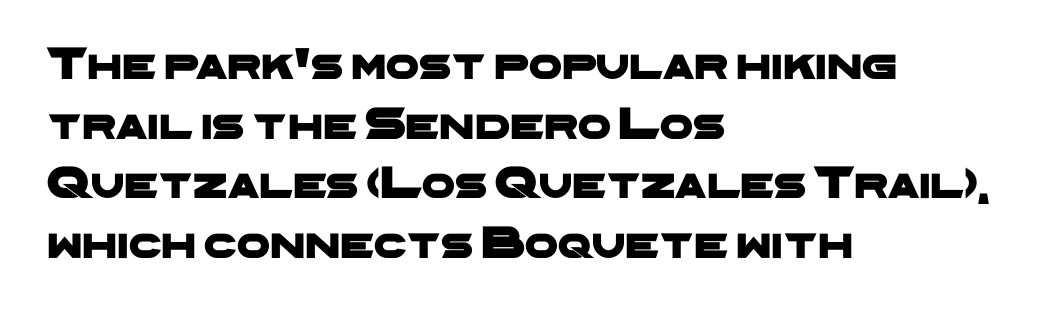
Q: Is the typeface a serif or a sans-serif typeface? A: Sans-serif.
Q: Is the text underlined? A: No.
Q: How is the paragraph aligned? A: Left-aligned.
Q: Is the spacing between letters normal or unusually wide? A: Normal.
Q: Is the spacing between lines tight, normal or loose? A: Normal.
Q: Width (condensed, normal, or wide)? A: Wide.
Q: Stroke contrast? A: Low.
Q: x-height? A: Medium.
Q: Monospaced? A: No.
